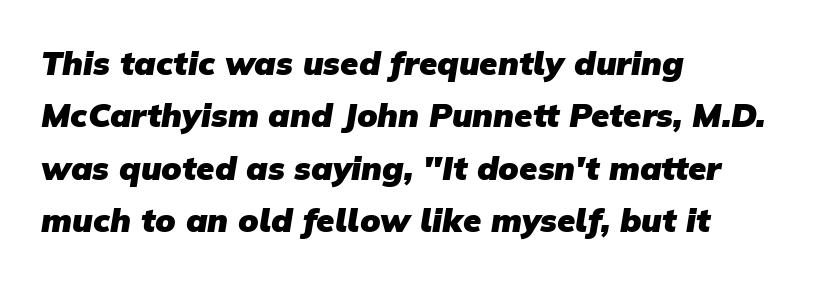
The font family rendered here belongs to the sans-serif group. The zone under the glyphs is completely vacant. In terms of leading, this rendering sits right in the middle. The letterforms sit shoulder to shoulder at normal distance.
